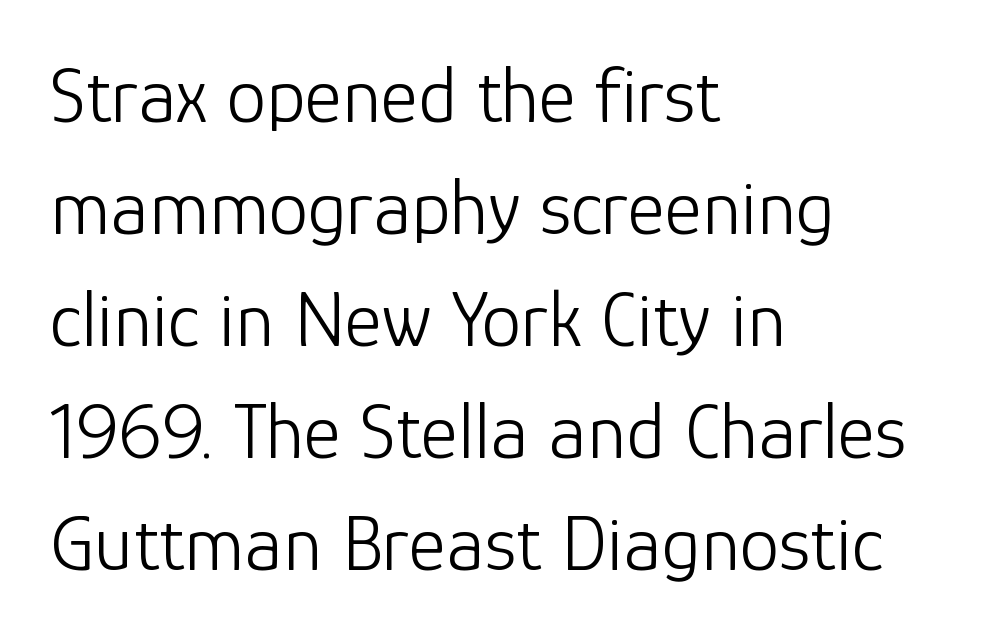
Q: Is the text bold? A: No.
Q: Is the text italic (slanted)? A: No, it is upright.
Q: Is the typeface a serif or a sans-serif typeface? A: Sans-serif.
Q: Is the text underlined? A: No.
Q: How is the paragraph aligned? A: Left-aligned.
Q: Is the spacing between letters normal or unusually wide? A: Normal.
Q: Is the spacing between lines tight, normal or loose? A: Normal.
Q: Width (condensed, normal, or wide)? A: Normal.
Q: Stroke contrast? A: Low.
Q: x-height? A: Medium.
Q: Monospaced? A: No.
